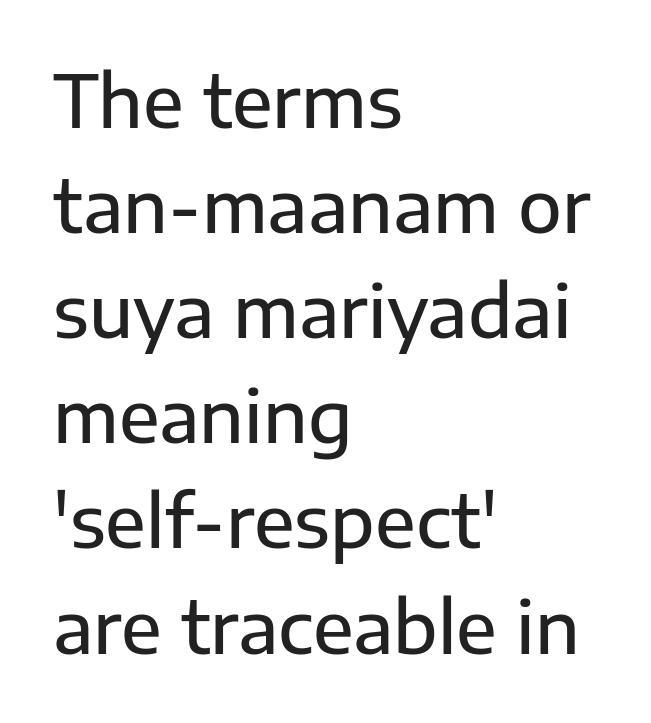
{"serif": "no", "italic": "no", "width": "normal", "stroke_contrast": "low", "x_height": "medium", "monospaced": "no", "underline": "no", "align": "left", "line_spacing": "normal", "line_spacing_ratio": 1.46, "letter_spacing": "normal", "letter_spacing_em": 0.0, "glyph_px": 72}
